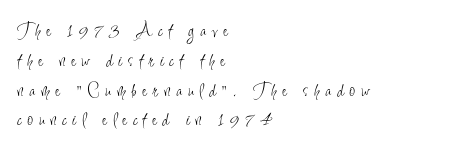
The image shows 21 px text type; set left-aligned, normal line spacing (1.42x), unusually wide letter spacing (+0.29 em), not underlined.
